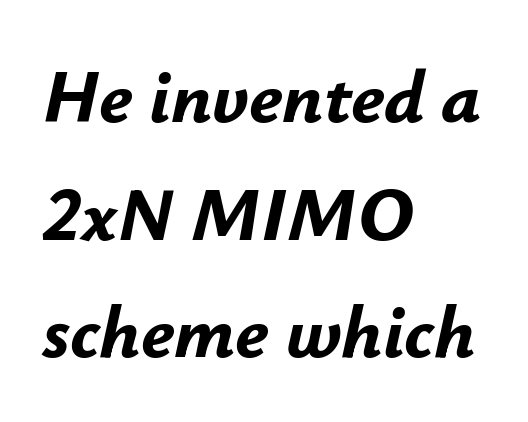
The image shows 75 px bold type, italic (leaning right); set left-aligned, normal line spacing (1.57x), normal letter spacing, not underlined; low stroke contrast and a small x-height.
